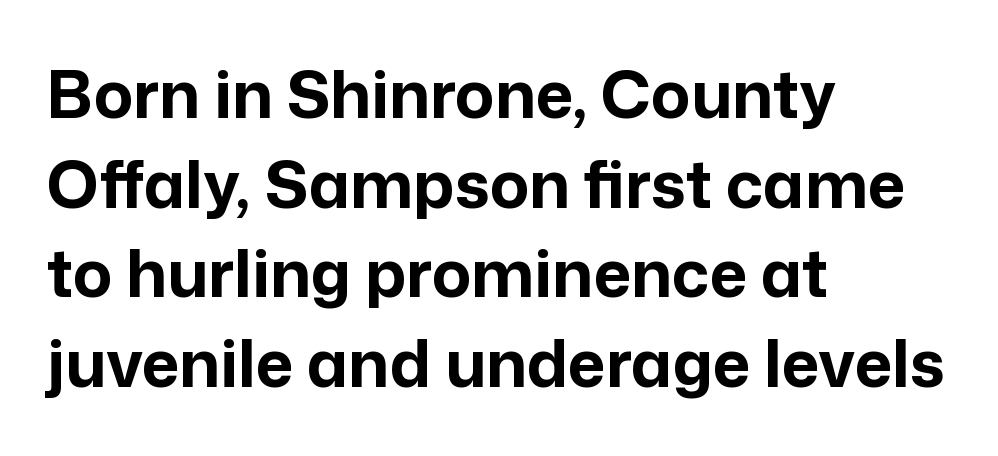
Q: Is the text bold? A: Yes.
Q: Is the text italic (slanted)? A: No, it is upright.
Q: Is the typeface a serif or a sans-serif typeface? A: Sans-serif.
Q: Is the text underlined? A: No.
Q: How is the paragraph aligned? A: Left-aligned.
Q: Is the spacing between letters normal or unusually wide? A: Normal.
Q: Is the spacing between lines tight, normal or loose? A: Normal.
Q: Width (condensed, normal, or wide)? A: Normal.
Q: Stroke contrast? A: Low.
Q: x-height? A: Medium.
Q: Monospaced? A: No.
